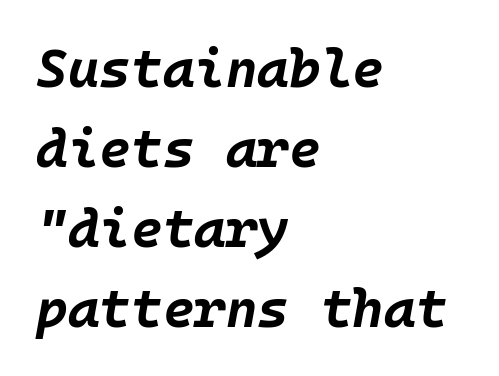
The rendering anchors every line to the left-hand side. Descenders are the only things crossing below the line. Each word holds together tightly as a unit, with standard inter-letter gaps. A normal amount of white space separates one row of letters from the next.
